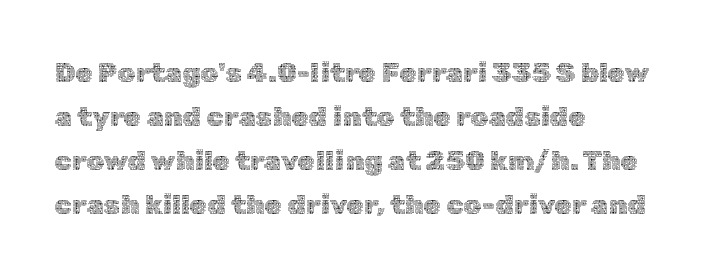
{"italic": "no", "bold": "no", "weight": "thin", "width": "normal", "x_height": "medium", "monospaced": "no", "underline": "no", "align": "left", "line_spacing": "normal", "line_spacing_ratio": 1.57, "letter_spacing": "normal", "letter_spacing_em": 0.0, "glyph_px": 28}
